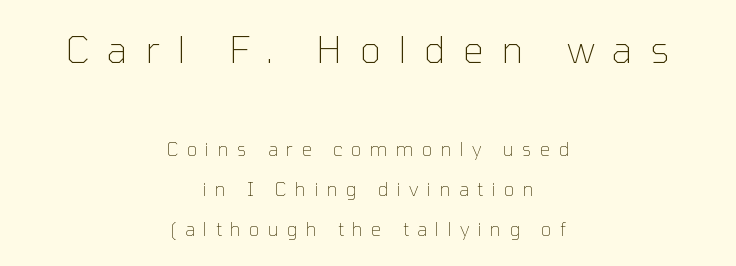
Nothing sits at the stroke ends, so this counts as sans-serif. Weight class: somewhere from thin through regular. Which of the two is more prominent by size? The first, at the top. Any mark beneath the type? The region is blank. If you drew a line through each stem, it would be perfectly vertical. Character widths vary here, with narrow letters taking less room than wide ones.
